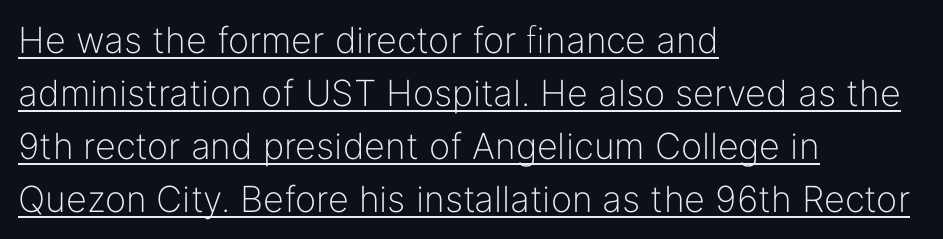
Q: Is the text bold? A: No.
Q: Is the text italic (slanted)? A: No, it is upright.
Q: Is the typeface a serif or a sans-serif typeface? A: Sans-serif.
Q: Is the text underlined? A: Yes.
Q: How is the paragraph aligned? A: Left-aligned.
Q: Is the spacing between letters normal or unusually wide? A: Normal.
Q: Is the spacing between lines tight, normal or loose? A: Normal.
Q: Width (condensed, normal, or wide)? A: Normal.
Q: Stroke contrast? A: Low.
Q: x-height? A: Medium.
Q: Monospaced? A: No.
